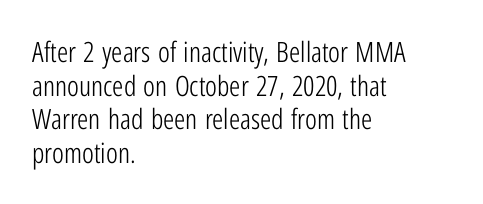
Q: Is the text bold? A: No.
Q: Is the text italic (slanted)? A: No, it is upright.
Q: Is the typeface a serif or a sans-serif typeface? A: Sans-serif.
Q: Is the text underlined? A: No.
Q: How is the paragraph aligned? A: Left-aligned.
Q: Is the spacing between letters normal or unusually wide? A: Normal.
Q: Width (condensed, normal, or wide)? A: Condensed.
Q: Stroke contrast? A: Low.
Q: x-height? A: Medium.
Q: Monospaced? A: No.
